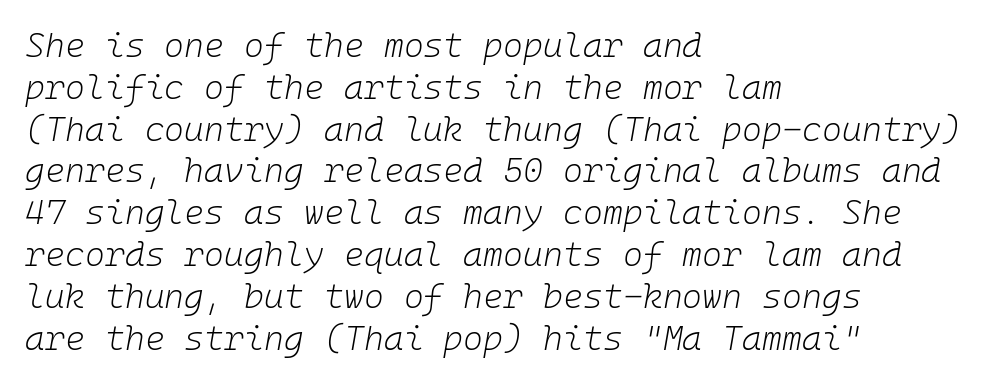
The image shows 34 px light type, italic (leaning right), monospaced; set left-aligned, line spacing 1.23x, normal letter spacing, not underlined; low stroke contrast and a medium x-height.
